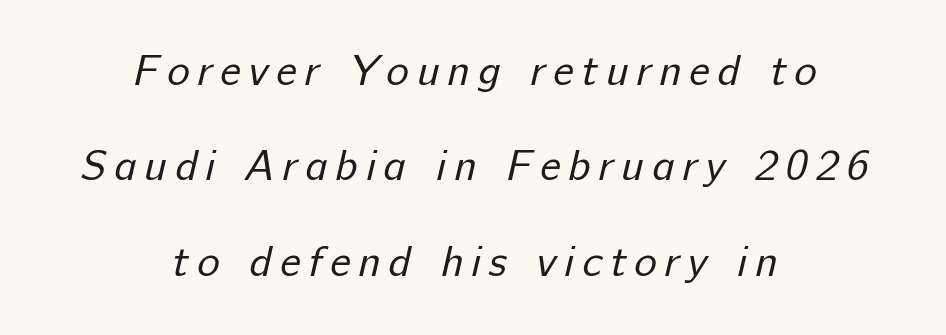
Typographically, this falls in the sans-serif category. Weight class: somewhere from thin through regular. Decoration check: the copy has no underline. This sample has the flowing, uneven cadence of proportional lettering. Horizontally, the lines are justified to the midpoint only. The passage shown stacks its lines with a broad gap.
